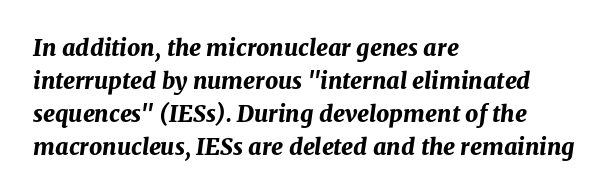
Q: Is the text bold? A: Yes.
Q: Is the text italic (slanted)? A: Yes, it leans right by about 8 degrees.
Q: Is the text underlined? A: No.
Q: How is the paragraph aligned? A: Left-aligned.
Q: Is the spacing between letters normal or unusually wide? A: Normal.
Q: Is the spacing between lines tight, normal or loose? A: Normal.
